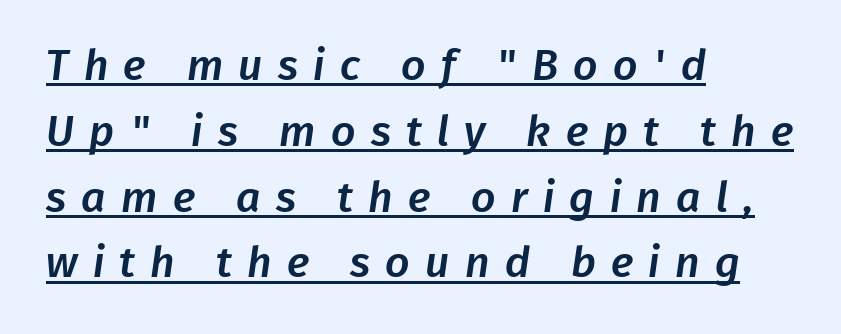
Q: Is the typeface a serif or a sans-serif typeface? A: Sans-serif.
Q: Is the text underlined? A: Yes.
Q: How is the paragraph aligned? A: Left-aligned.
Q: Is the spacing between letters normal or unusually wide? A: Unusually wide.
Q: Is the spacing between lines tight, normal or loose? A: Normal.
Q: Width (condensed, normal, or wide)? A: Normal.
Q: Stroke contrast? A: Low.
Q: x-height? A: Medium.
Q: Monospaced? A: No.
